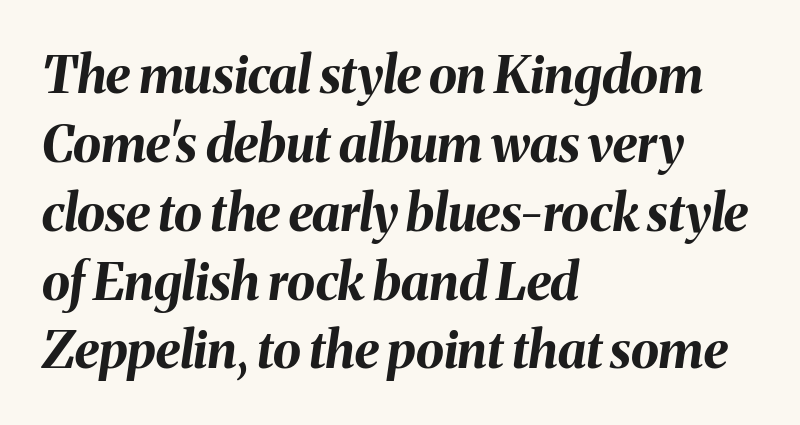
Q: Is the text bold? A: Yes.
Q: Is the text italic (slanted)? A: Yes, it leans right by about 8 degrees.
Q: Is the text underlined? A: No.
Q: How is the paragraph aligned? A: Left-aligned.
Q: Is the spacing between letters normal or unusually wide? A: Normal.
Q: Is the spacing between lines tight, normal or loose? A: Normal.
Q: Width (condensed, normal, or wide)? A: Normal.
Q: Stroke contrast? A: Medium.
Q: x-height? A: Medium.
Q: Monospaced? A: No.
